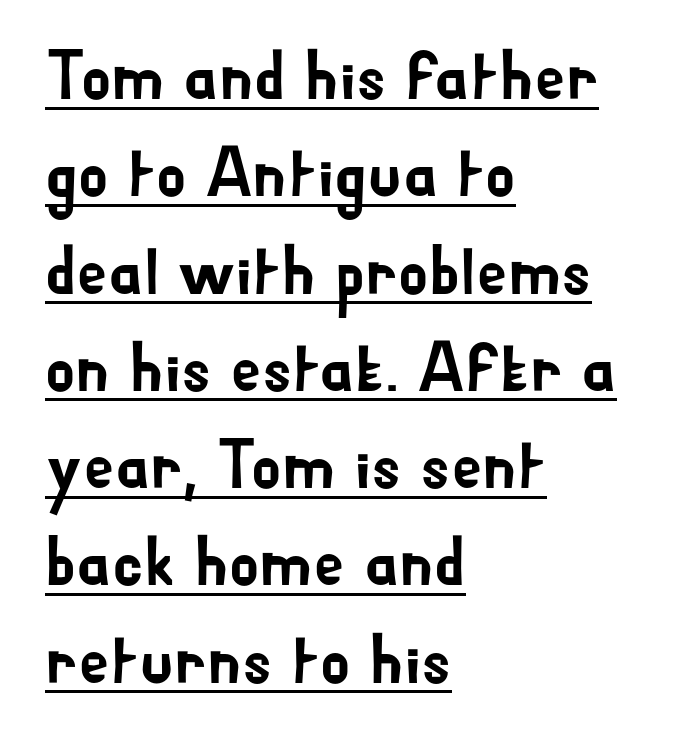
{"serif": "no", "italic": "no", "width": "normal", "stroke_contrast": "low", "x_height": "small", "monospaced": "no", "underline": "yes", "align": "left", "line_spacing": "normal", "line_spacing_ratio": 1.41, "letter_spacing": "normal", "letter_spacing_em": 0.0, "glyph_px": 69}
